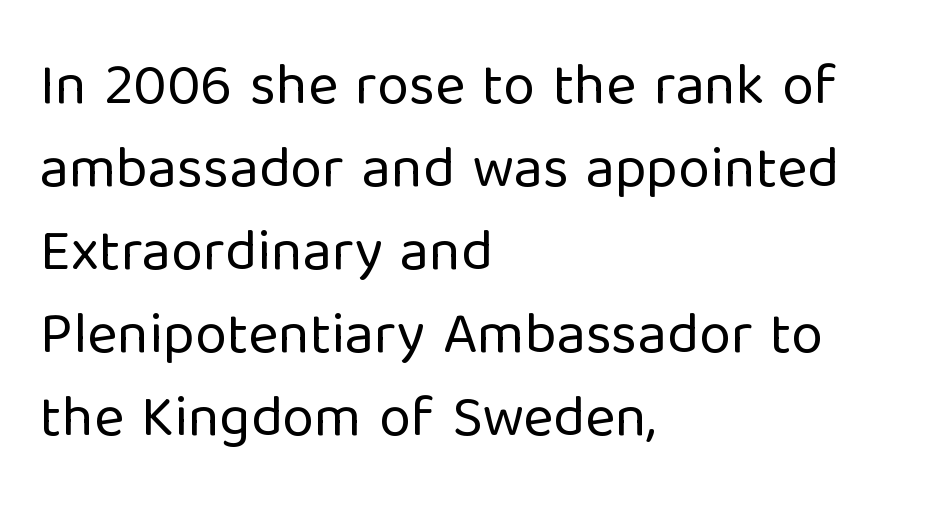
Does the leading feel generous? No, just average. Descenders hang freely into open space. You could call the tracking neutral — neither tight nor loose. These lines are rendered in a variable-pitch font.
